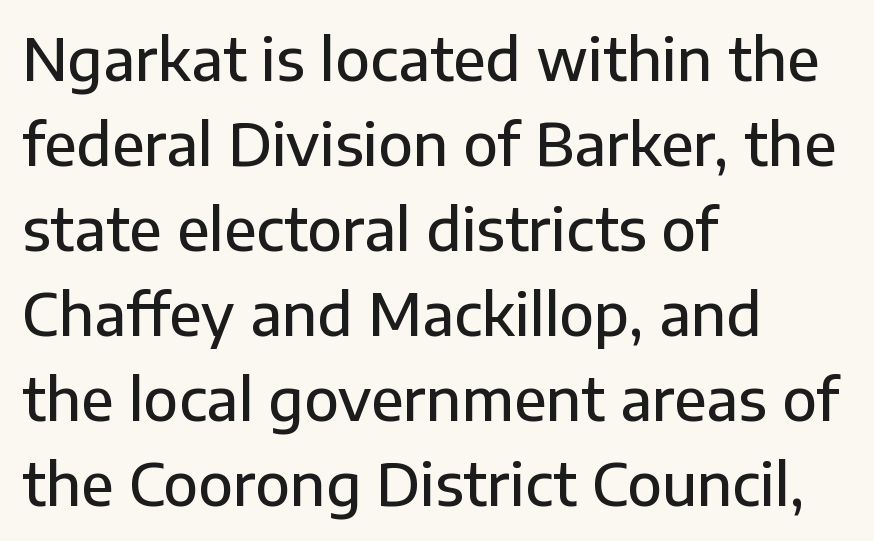
What stands out about the letter spacing? Nothing — it is the standard amount. Is this a fixed-width face? No — the glyphs have proportional, varying widths. The area under the type is left untouched. Regular leading.
